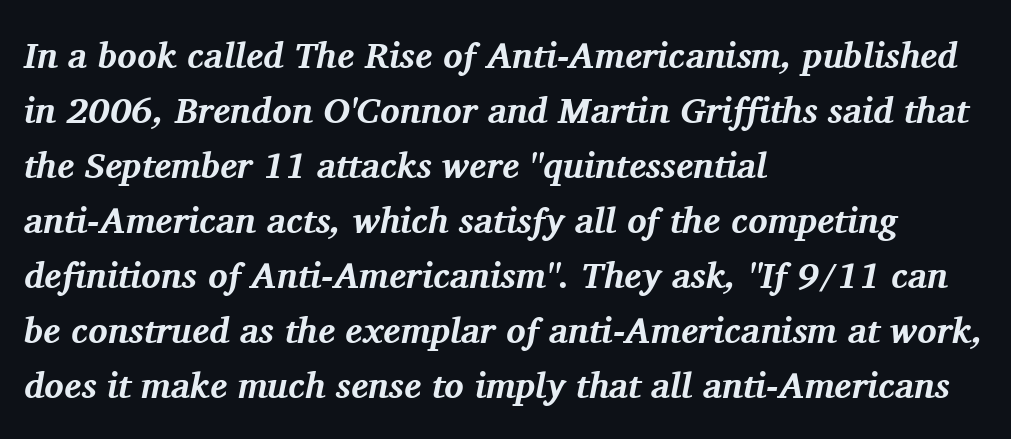
These lines sit exactly where default settings would place them. Reading down the block, your eye returns to a fixed left position each line. The typography opts for an oblique posture over an upright one. Chunky letters — that's bold for sure. Lines of text with bare space underneath.
